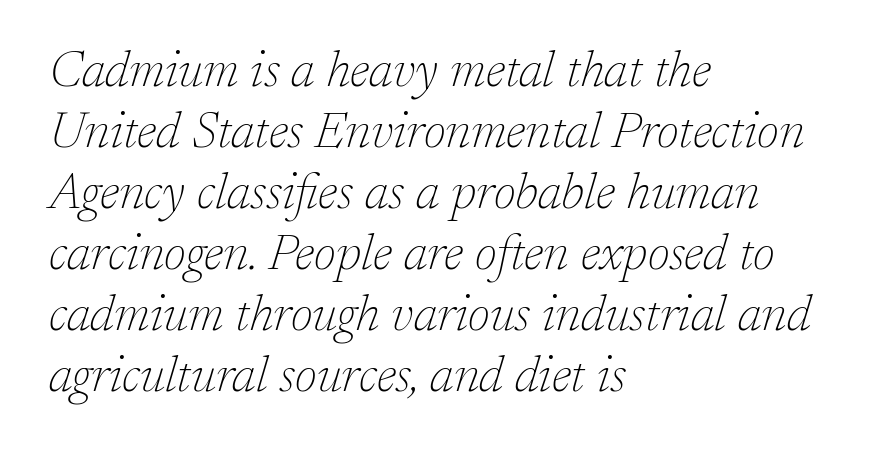
Emphasis-style slanted type is in use. Each stroke keeps to a modest, everyday thickness or less. Here the designer chose a conventional face with non-uniform glyph widths. Stroke terminals: seriffed.
